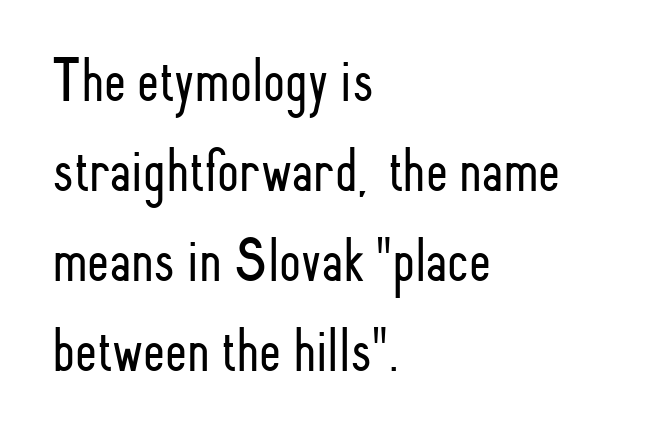
The image shows 63 px light, condensed sans-serif type, upright; set left-aligned, normal line spacing (1.43x), normal letter spacing, not underlined; low stroke contrast and a small x-height.
